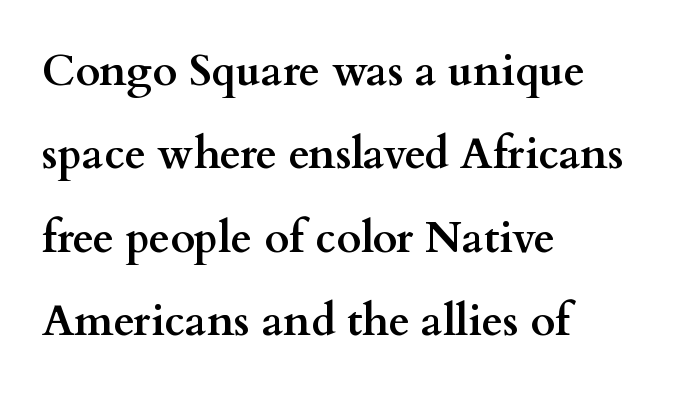
{"serif": "yes", "italic": "no", "bold": "yes", "weight": "semibold", "width": "wide", "stroke_contrast": "medium", "x_height": "small", "monospaced": "no", "underline": "no", "align": "left", "line_spacing": "loose", "line_spacing_ratio": 1.94, "letter_spacing": "normal", "letter_spacing_em": 0.0, "glyph_px": 43}
